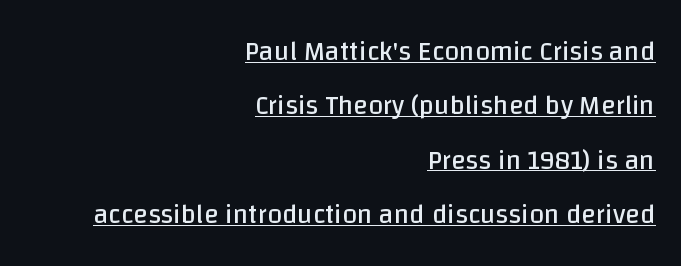
The image shows 27 px text type, upright; set right-aligned, loose line spacing (2.01x), normal letter spacing, underlined.
